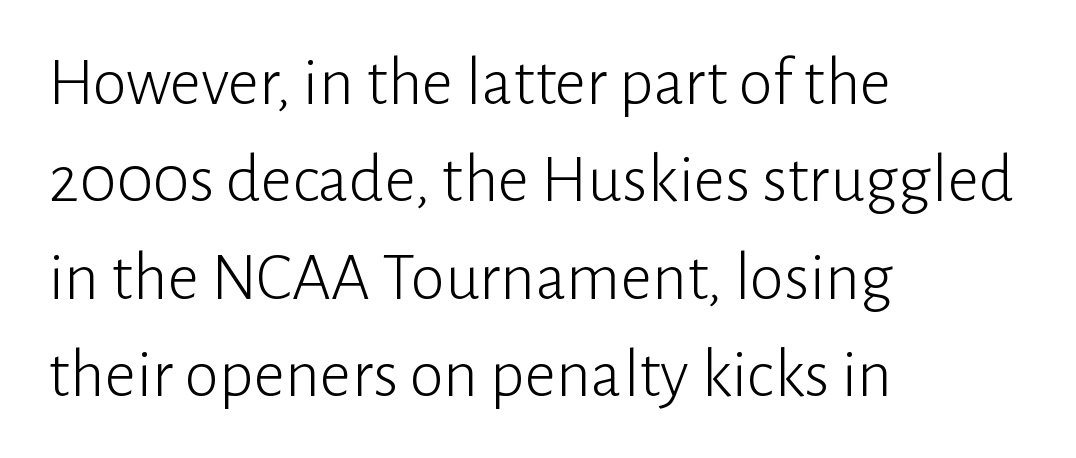
Q: Is the text bold? A: No.
Q: Is the text italic (slanted)? A: No, it is upright.
Q: Is the typeface a serif or a sans-serif typeface? A: Sans-serif.
Q: Is the text underlined? A: No.
Q: How is the paragraph aligned? A: Left-aligned.
Q: Is the spacing between letters normal or unusually wide? A: Normal.
Q: Is the spacing between lines tight, normal or loose? A: Normal.
Q: Width (condensed, normal, or wide)? A: Normal.
Q: Stroke contrast? A: Low.
Q: x-height? A: Medium.
Q: Monospaced? A: No.
